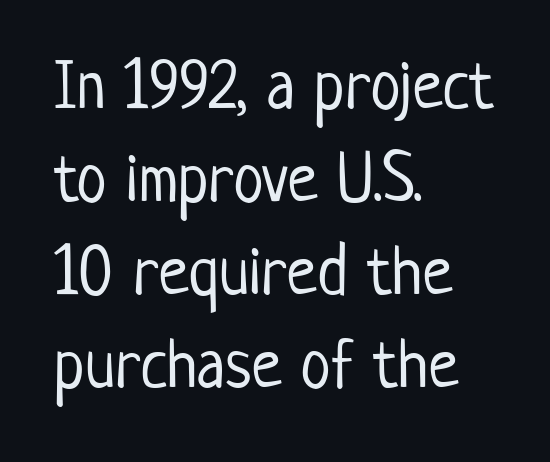
{"serif": "no", "italic": "no", "bold": "no", "weight": "light", "width": "condensed", "stroke_contrast": "low", "x_height": "medium", "monospaced": "no", "underline": "no", "align": "left", "line_spacing": "normal", "line_spacing_ratio": 1.35, "letter_spacing": "normal", "letter_spacing_em": 0.0, "glyph_px": 69}
